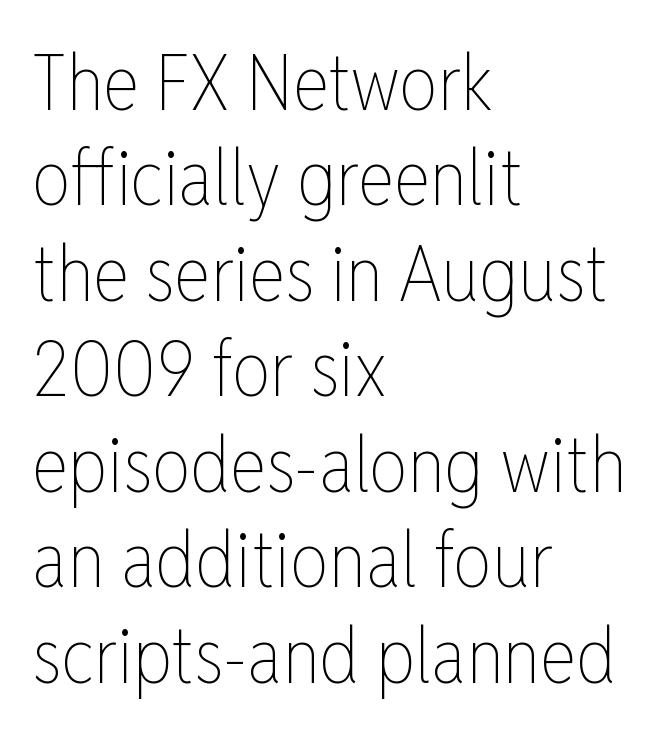
{"italic": "no", "bold": "no", "weight": "thin", "width": "condensed", "stroke_contrast": "low", "x_height": "medium", "monospaced": "no", "underline": "no", "align": "left", "line_spacing_ratio": 1.24, "letter_spacing": "normal", "letter_spacing_em": 0.0, "glyph_px": 77}
